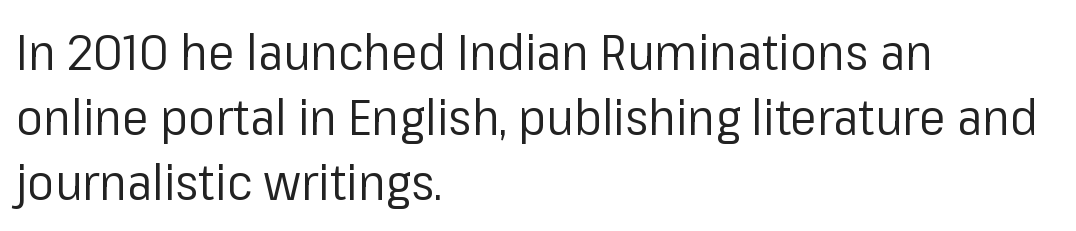
The image shows 50 px regular-weight sans-serif type, upright; set left-aligned, normal line spacing (1.3x), normal letter spacing, not underlined; low stroke contrast and a medium x-height.
